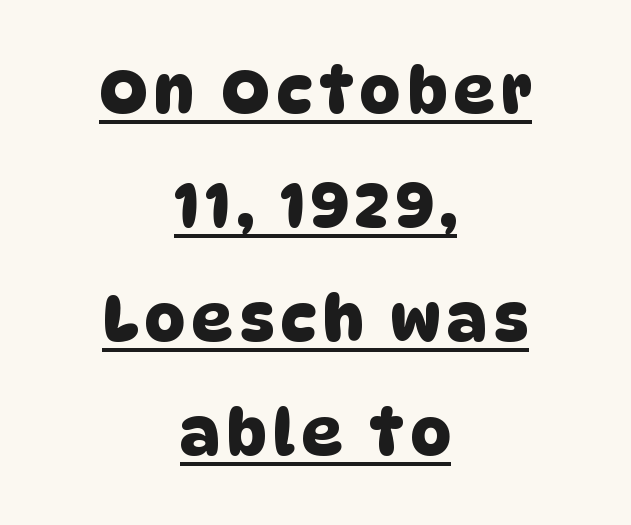
Q: Is the typeface a serif or a sans-serif typeface? A: Sans-serif.
Q: Is the text underlined? A: Yes.
Q: How is the paragraph aligned? A: Centered.
Q: Width (condensed, normal, or wide)? A: Normal.
Q: Stroke contrast? A: Low.
Q: x-height? A: Large.
Q: Monospaced? A: No.
